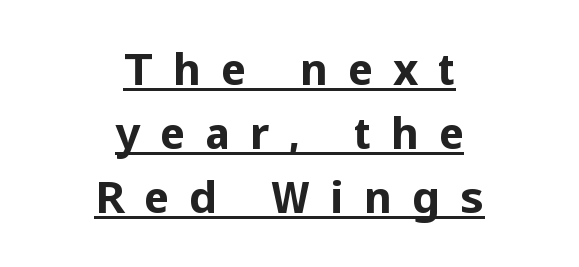
Q: Is the text bold? A: Yes.
Q: Is the text italic (slanted)? A: No, it is upright.
Q: Is the typeface a serif or a sans-serif typeface? A: Sans-serif.
Q: Is the text underlined? A: Yes.
Q: How is the paragraph aligned? A: Centered.
Q: Is the spacing between letters normal or unusually wide? A: Unusually wide.
Q: Is the spacing between lines tight, normal or loose? A: Normal.
Q: Width (condensed, normal, or wide)? A: Normal.
Q: Stroke contrast? A: Low.
Q: x-height? A: Medium.
Q: Monospaced? A: No.
